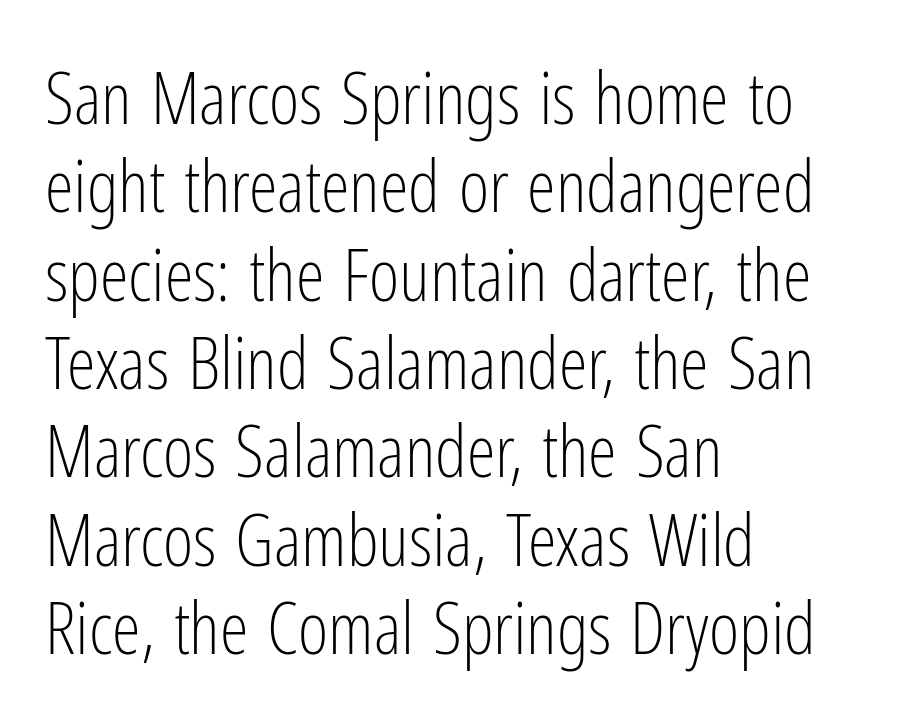
Q: Is the text bold? A: No.
Q: Is the text italic (slanted)? A: No, it is upright.
Q: Is the typeface a serif or a sans-serif typeface? A: Sans-serif.
Q: Is the text underlined? A: No.
Q: How is the paragraph aligned? A: Left-aligned.
Q: Is the spacing between letters normal or unusually wide? A: Normal.
Q: Width (condensed, normal, or wide)? A: Condensed.
Q: Stroke contrast? A: Low.
Q: x-height? A: Medium.
Q: Monospaced? A: No.
